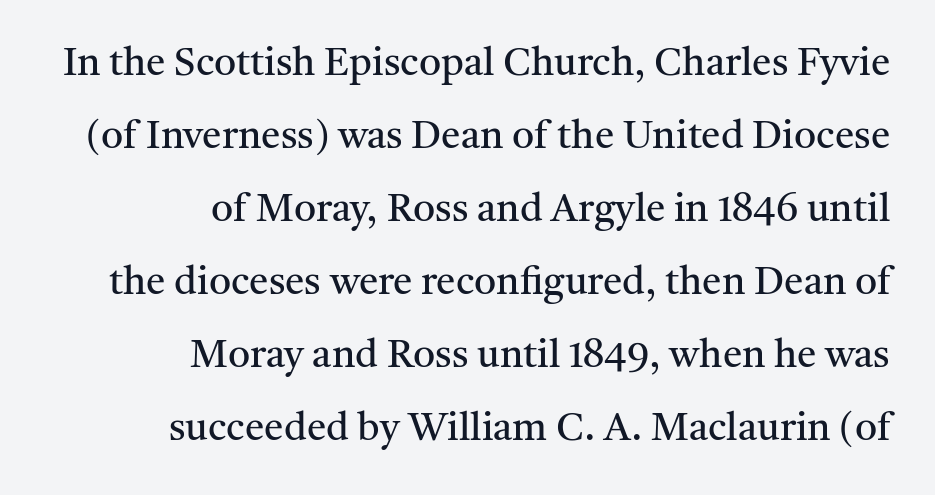
Quick note: not italic, upright. Compared with a typical body face, this is equally light or lighter still. Stroke terminals: seriffed. Proportional: the letters do not fall into vertical columns. Nobody touched the tracking dial on this one.
